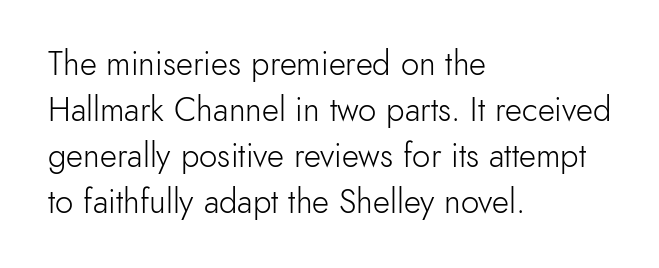
{"serif": "no", "italic": "no", "bold": "no", "weight": "light", "width": "normal", "x_height": "small", "monospaced": "no", "underline": "no", "align": "left", "line_spacing": "normal", "line_spacing_ratio": 1.39, "letter_spacing": "normal", "letter_spacing_em": 0.0, "glyph_px": 33}
